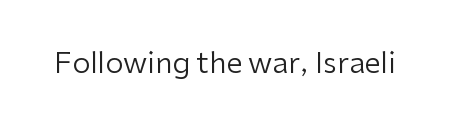
Does the lettering tilt? It doesn't — this is upright. Here the designer chose a conventional face with non-uniform glyph widths. Unmarked baselines from the first word to the last. Look at the tracking — it's just the regular setting, nothing added.
